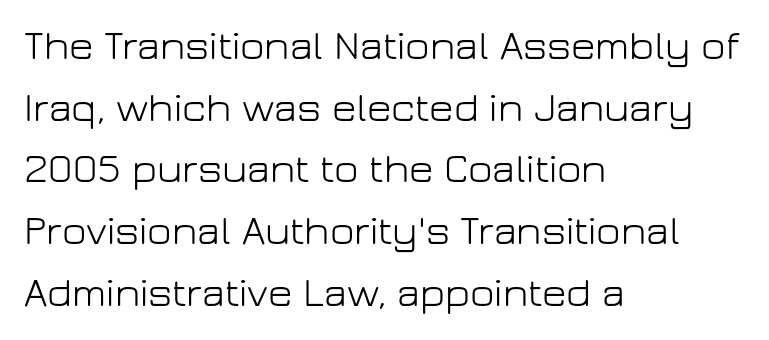
{"serif": "no", "italic": "no", "bold": "no", "weight": "light", "width": "normal", "stroke_contrast": "low", "x_height": "medium", "monospaced": "no", "underline": "no", "align": "left", "line_spacing": "normal", "line_spacing_ratio": 1.47, "letter_spacing": "normal", "letter_spacing_em": 0.0, "glyph_px": 42}
